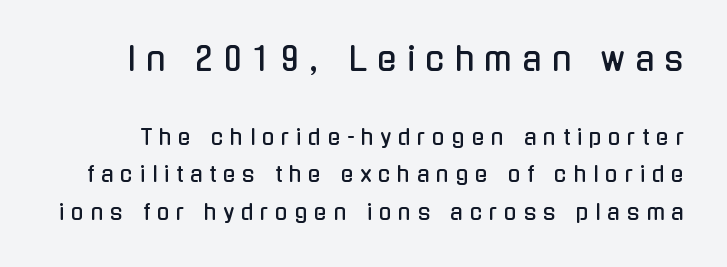
The font's upright variant was chosen for this text. Is this a fixed-width face? No — the glyphs have proportional, varying widths. You get the large type first, then a drop to smaller type. The font family rendered here belongs to the sans-serif group. Descenders are the only things crossing below the line. Spacing between characters has been opened up far beyond the box default.
